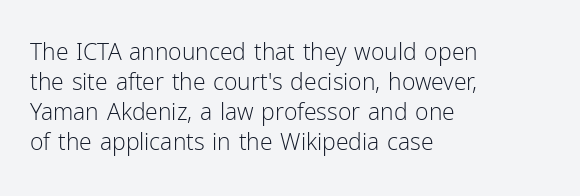
The image shows 23 px text type, upright; set left-aligned, normal line spacing (1.31x), normal letter spacing, not underlined.
